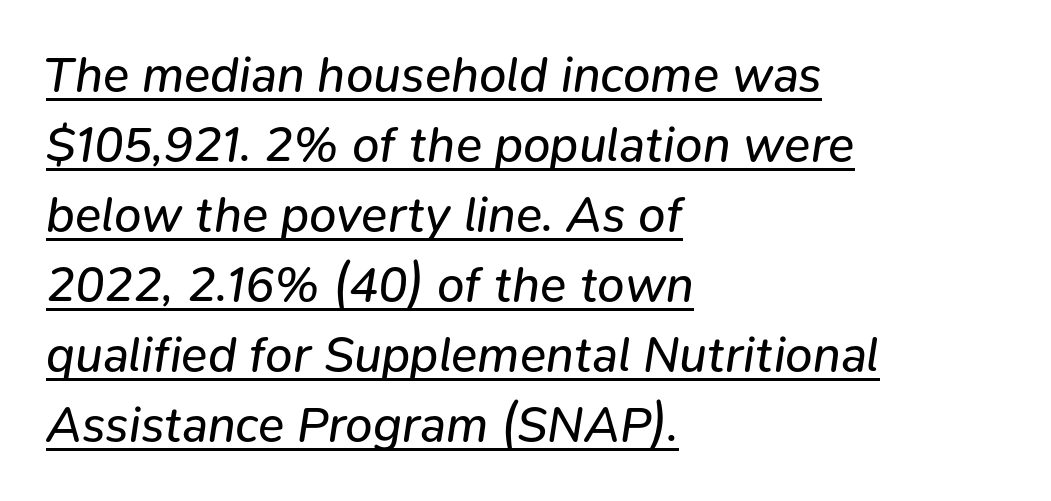
The image shows 49 px regular-weight type, italic (leaning right); set left-aligned, normal line spacing (1.43x), normal letter spacing, underlined; low stroke contrast and a medium x-height.
